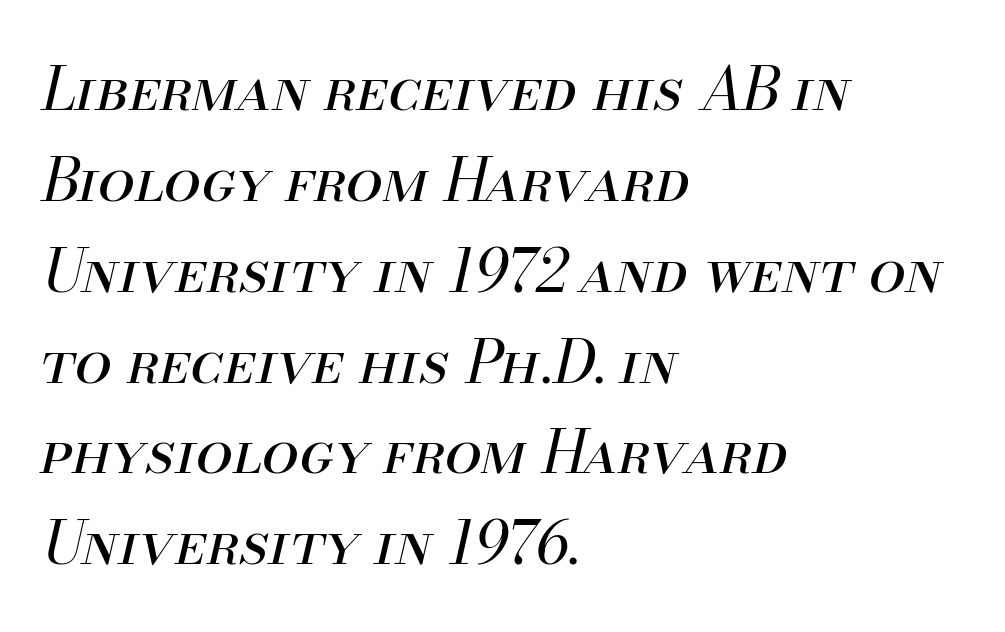
Lines of text with bare space underneath. Leading matches the norm, producing a regular column. This sample uses plain, unmodified letter spacing. Is the type slanted? Yes — the strokes lean at a clear angle.
